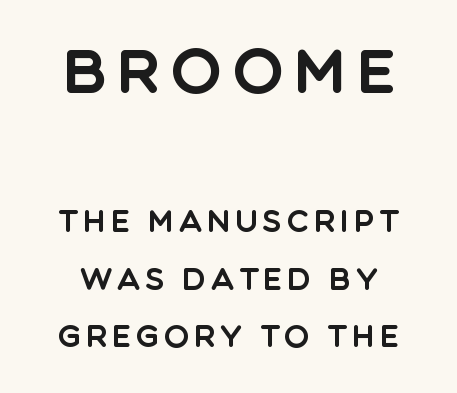
Q: Is the text italic (slanted)? A: No, it is upright.
Q: Is the typeface a serif or a sans-serif typeface? A: Sans-serif.
Q: Is the text underlined? A: No.
Q: Is the spacing between lines tight, normal or loose? A: Loose.
Q: Which block of text is set in a larger size, the first (top) or the second (bottom)? A: The first (top) one.
Q: Width (condensed, normal, or wide)? A: Normal.
Q: x-height? A: Large.
Q: Monospaced? A: No.
